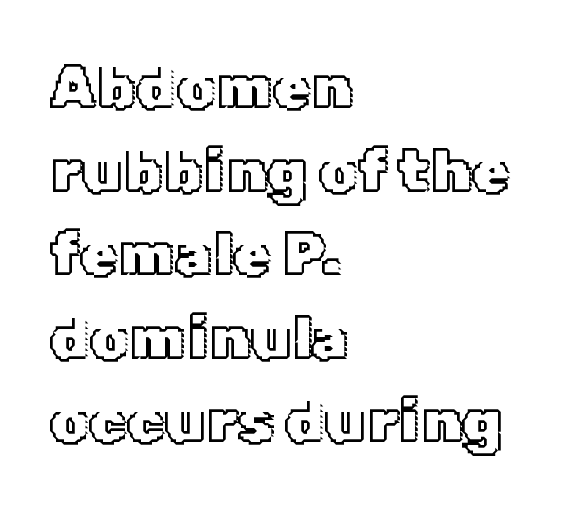
This is roman type, the default non-slanted kind. The space beneath each line is pristine and unruled. Casual observation: everything's shoved over to the left. The passage shown is typed in a proportional face where columns would drift.
